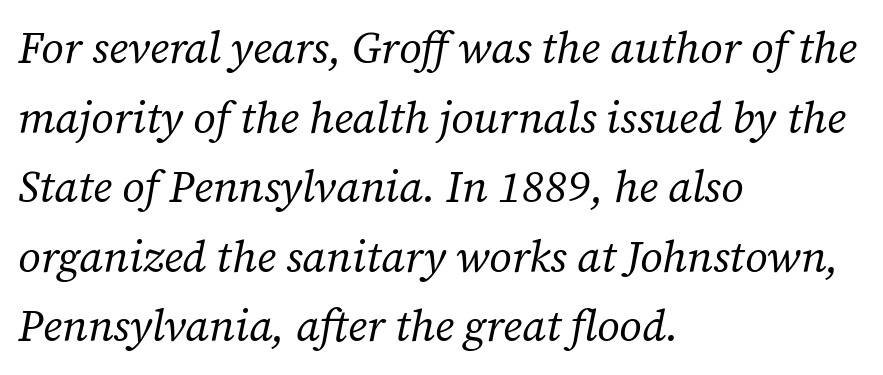
The image shows 44 px regular-weight serif type, italic (leaning right); set left-aligned, normal line spacing (1.58x), normal letter spacing, not underlined; low stroke contrast and a medium x-height.
